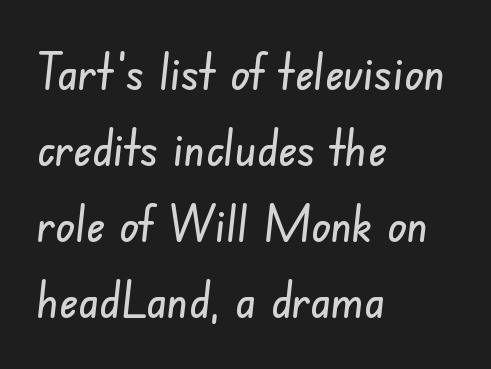
Q: Is the typeface a serif or a sans-serif typeface? A: Sans-serif.
Q: Is the text underlined? A: No.
Q: How is the paragraph aligned? A: Left-aligned.
Q: Is the spacing between letters normal or unusually wide? A: Normal.
Q: Is the spacing between lines tight, normal or loose? A: Normal.
Q: Width (condensed, normal, or wide)? A: Condensed.
Q: Stroke contrast? A: Low.
Q: x-height? A: Small.
Q: Monospaced? A: No.
